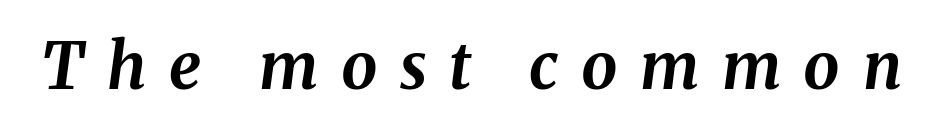
Does extra space separate the letters? Yes, quite a lot of it. The gap between lines stays unmarked. Characters are canted at an angle relative to the baseline's perpendicular. Do the characters align in a grid? No, the font is proportional. These words are printed bold, with thick strokes throughout.
